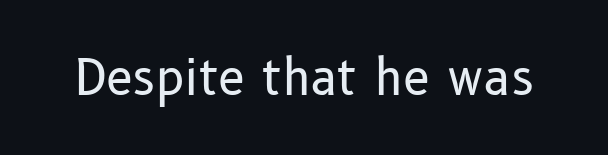
{"serif": "no", "italic": "no", "bold": "no", "weight": "regular", "width": "normal", "stroke_contrast": "low", "x_height": "medium", "monospaced": "no", "underline": "no", "letter_spacing": "normal", "letter_spacing_em": 0.0, "glyph_px": 49}
